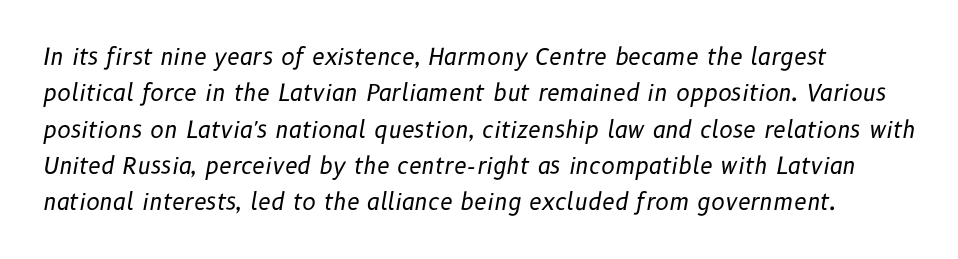
The space directly below the letters is spotless. The vertical gap from one line to the next is medium. Every row of glyphs begins at an identical x-position on the left. The gaps between neighbouring characters are ordinary and unremarkable. The font is comparable to plain body text, perhaps lighter.
